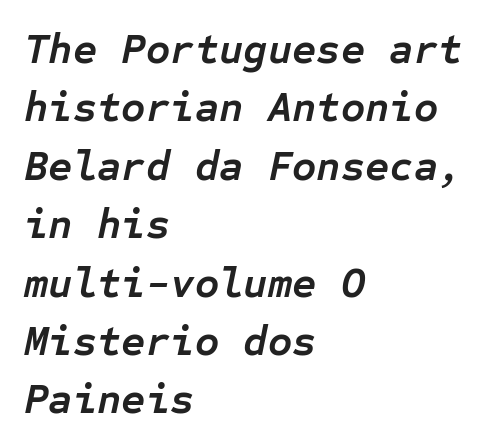
Does the copy run flush right? No — it runs flush left. Decoration check: the copy has no underline. Stroke thickness is high; the sample reads as a true bold. The lines sit at an ordinary, default distance from one another. The letters are slanted; this is an italic face.
